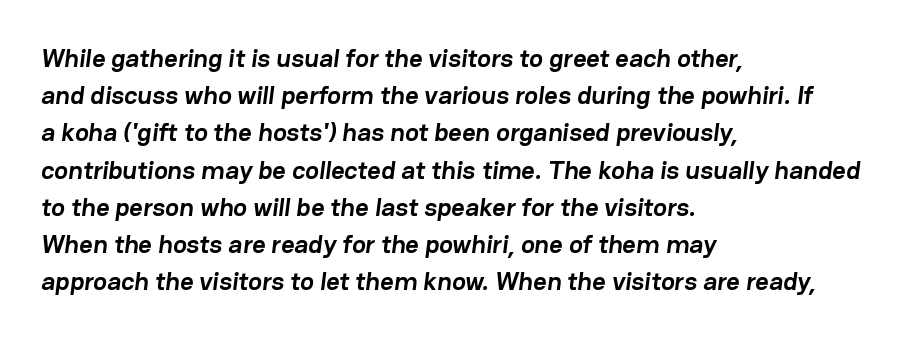
{"bold": "yes", "underline": "no", "align": "left", "line_spacing": "normal", "line_spacing_ratio": 1.43, "letter_spacing": "normal", "letter_spacing_em": 0.0, "glyph_px": 26}
